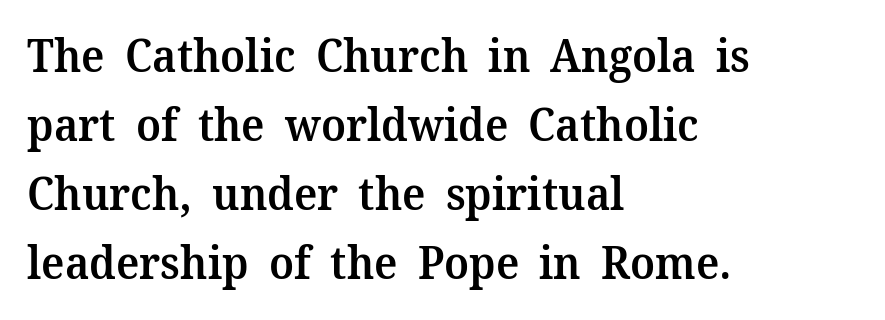
Q: Is the text bold? A: Semi-bold.
Q: Is the text italic (slanted)? A: No, it is upright.
Q: Is the typeface a serif or a sans-serif typeface? A: Serif.
Q: Is the text underlined? A: No.
Q: How is the paragraph aligned? A: Left-aligned.
Q: Is the spacing between letters normal or unusually wide? A: Normal.
Q: Is the spacing between lines tight, normal or loose? A: Normal.
Q: Width (condensed, normal, or wide)? A: Normal.
Q: Stroke contrast? A: Medium.
Q: x-height? A: Medium.
Q: Monospaced? A: No.
